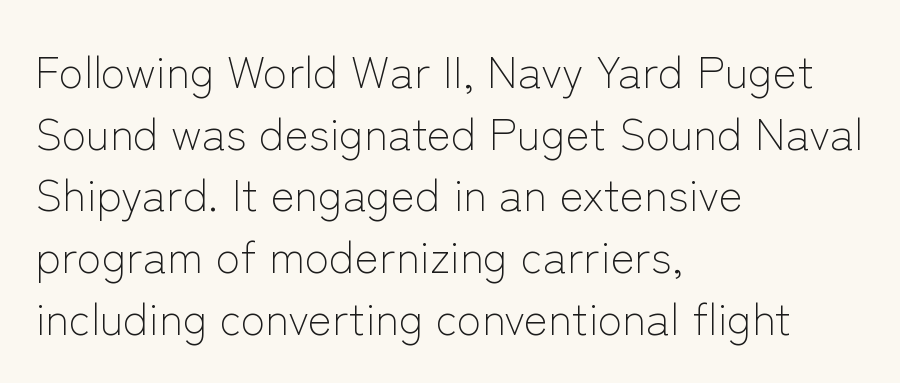
{"serif": "no", "italic": "no", "bold": "no", "weight": "light", "width": "normal", "stroke_contrast": "low", "x_height": "medium", "monospaced": "no", "underline": "no", "align": "left", "line_spacing": "normal", "line_spacing_ratio": 1.37, "letter_spacing": "normal", "letter_spacing_em": 0.0, "glyph_px": 45}
